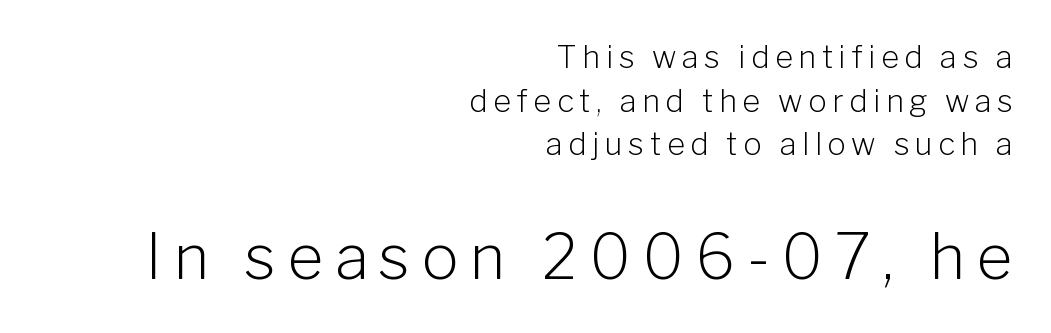
{"serif": "no", "italic": "no", "bold": "no", "weight": "light", "width": "normal", "stroke_contrast": "low", "x_height": "medium", "monospaced": "no", "underline": "no", "align": "right", "line_spacing": "normal", "line_spacing_ratio": 1.41, "larger_block": "second", "size_ratio": 2.0, "glyph_px": 62}
